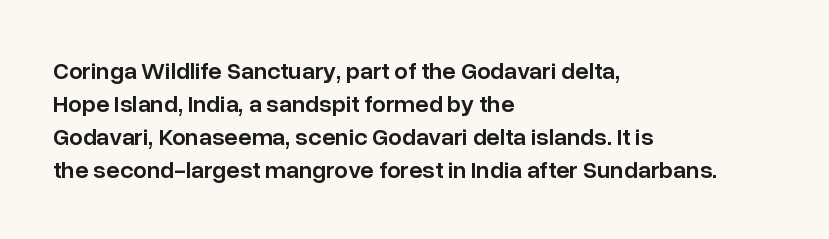
This rendering features lettering with no underline. Firm but not heavy-handed strokes: this text is semibold. Compared with typical body copy, the letter spacing here is the same. This sample is left-justified, so line endings fall wherever the words run out. Normally led — the rows are evenly, conventionally spaced.
